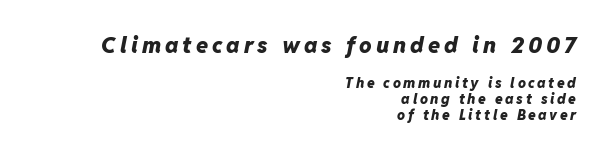
{"italic": "yes", "lean": "right", "slant_degrees": 11, "bold": "yes", "underline": "no", "align": "right", "line_spacing": "tight", "line_spacing_ratio": 1.14, "larger_block": "first", "size_ratio": 1.57, "glyph_px": 22}
